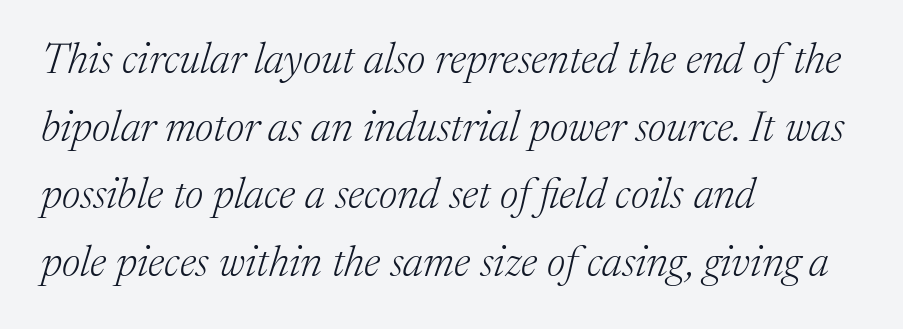
Q: Is the text bold? A: No.
Q: Is the text italic (slanted)? A: Yes, it leans right by about 17 degrees.
Q: Is the typeface a serif or a sans-serif typeface? A: Serif.
Q: Is the text underlined? A: No.
Q: How is the paragraph aligned? A: Left-aligned.
Q: Is the spacing between letters normal or unusually wide? A: Normal.
Q: Is the spacing between lines tight, normal or loose? A: Normal.
Q: Width (condensed, normal, or wide)? A: Normal.
Q: Stroke contrast? A: Medium.
Q: x-height? A: Medium.
Q: Monospaced? A: No.
